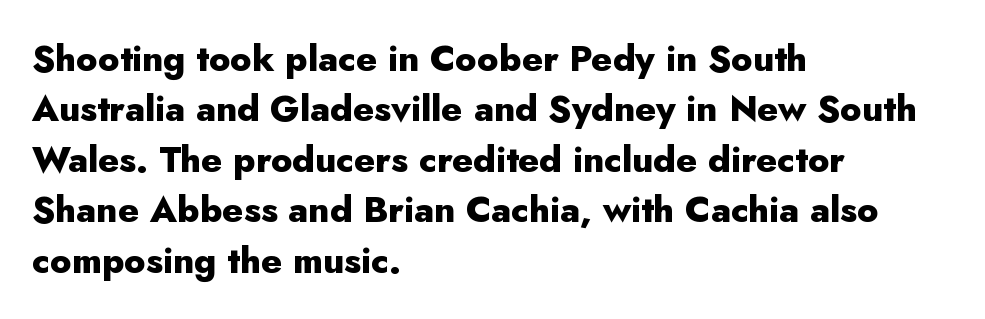
The lettering holds an erect, upright posture throughout. Thick stems and heavy bowls — unmistakably bold. Regarding serifs, this sample does without them. Do the characters align in a grid? No, the font is proportional. If you measured baseline to baseline, you'd find a middling distance.
